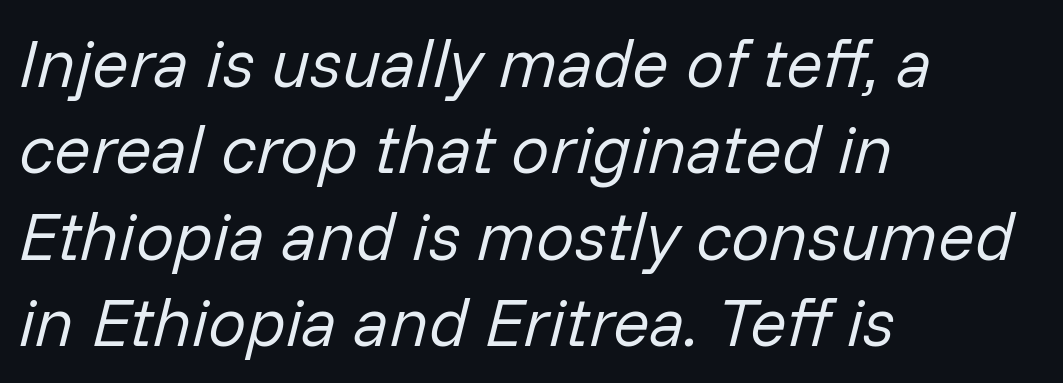
{"italic": "yes", "lean": "right", "slant_degrees": 14, "bold": "no", "weight": "regular", "width": "normal", "stroke_contrast": "low", "x_height": "medium", "monospaced": "no", "underline": "no", "align": "left", "line_spacing": "normal", "line_spacing_ratio": 1.27, "letter_spacing": "normal", "letter_spacing_em": 0.0, "glyph_px": 68}
